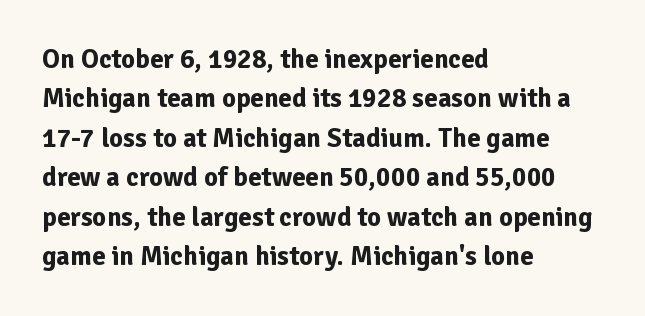
The line texture is even and compact thanks to regular tracking. Notice how the passage keeps a crisp vertical edge on the left only. Rendered with straight, roman letterforms. A bare baseline throughout the passage. One glance says typical: line gaps are just what's usual.
